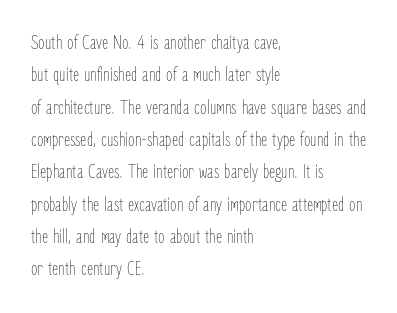
Q: Is the text bold? A: No.
Q: Is the text italic (slanted)? A: No, it is upright.
Q: Is the text underlined? A: No.
Q: How is the paragraph aligned? A: Left-aligned.
Q: Is the spacing between letters normal or unusually wide? A: Normal.
Q: Is the spacing between lines tight, normal or loose? A: Normal.
